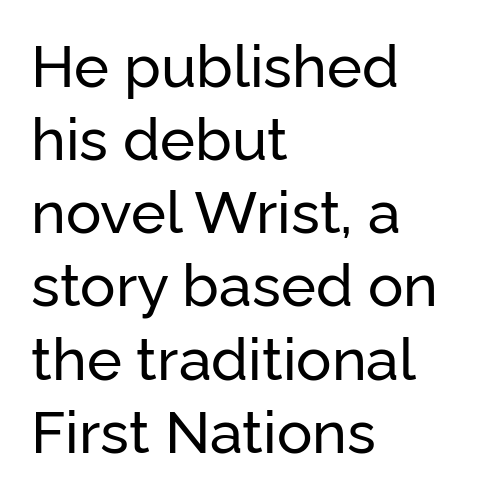
The area under the type is left untouched. The tracking reads as untouched default to a designer's eye. To sum up the face: it is a sans, with no serifs. A student would call this left alignment; a typographer would say flush left, rag right. Character widths vary here, with narrow letters taking less room than wide ones. The axis of the letterforms is exactly vertical.
